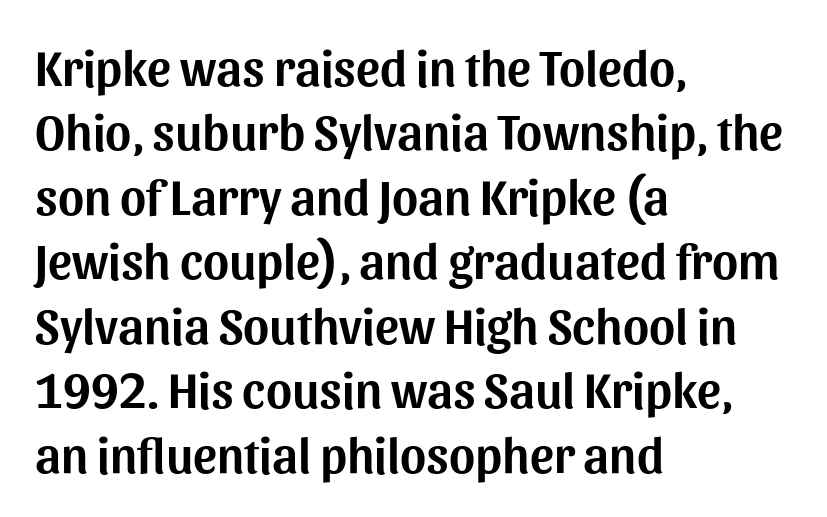
The image shows 50 px sans-serif type, upright; set left-aligned, normal line spacing (1.29x), normal letter spacing, not underlined; medium stroke contrast and a medium x-height.
